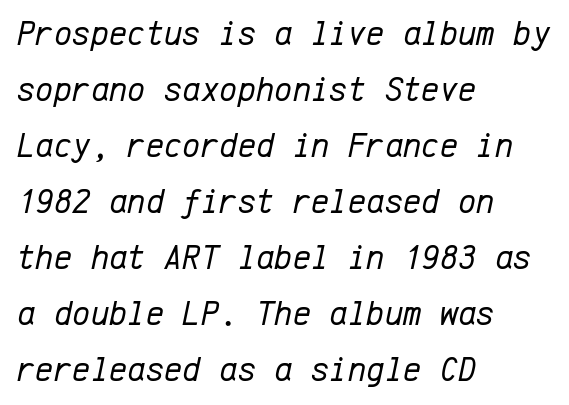
Q: Is the text bold? A: No.
Q: Is the text italic (slanted)? A: Yes, it leans right by about 12 degrees.
Q: Is the text underlined? A: No.
Q: How is the paragraph aligned? A: Left-aligned.
Q: Is the spacing between letters normal or unusually wide? A: Normal.
Q: Is the spacing between lines tight, normal or loose? A: Normal.
Q: Width (condensed, normal, or wide)? A: Normal.
Q: Stroke contrast? A: Low.
Q: x-height? A: Medium.
Q: Monospaced? A: Yes.
